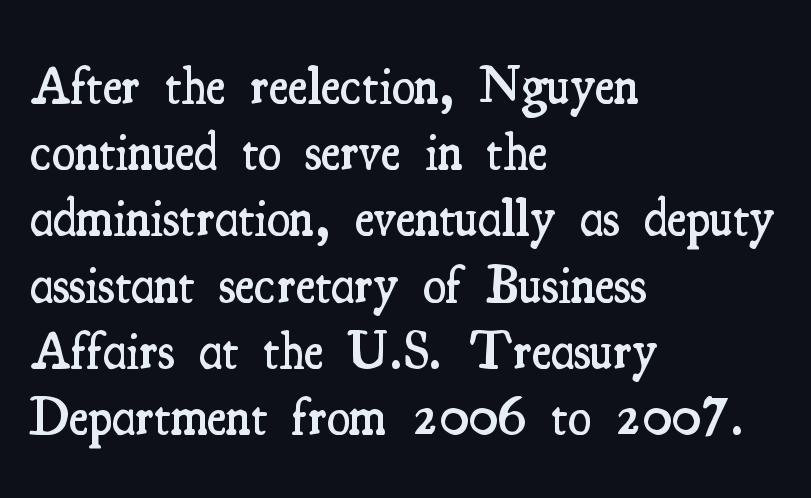
Q: Is the text bold? A: Semi-bold.
Q: Is the text italic (slanted)? A: No, it is upright.
Q: Is the typeface a serif or a sans-serif typeface? A: Serif.
Q: Is the text underlined? A: No.
Q: How is the paragraph aligned? A: Left-aligned.
Q: Is the spacing between letters normal or unusually wide? A: Normal.
Q: Is the spacing between lines tight, normal or loose? A: Normal.
Q: Width (condensed, normal, or wide)? A: Condensed.
Q: Stroke contrast? A: Medium.
Q: x-height? A: Small.
Q: Monospaced? A: No.
